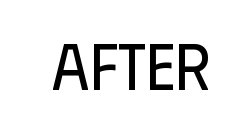
The image shows 66 px regular-weight, condensed sans-serif type, upright; set normal letter spacing, not underlined; low stroke contrast and a large x-height.
